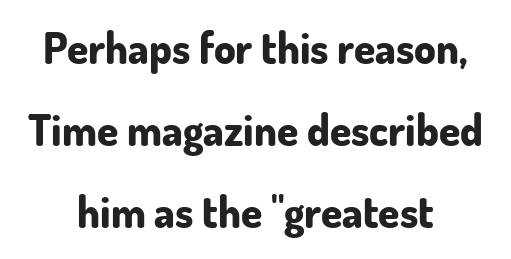
{"serif": "no", "italic": "no", "bold": "yes", "weight": "bold", "width": "normal", "stroke_contrast": "low", "x_height": "small", "monospaced": "no", "underline": "no", "align": "center", "line_spacing": "loose", "line_spacing_ratio": 1.91, "letter_spacing": "normal", "letter_spacing_em": 0.0, "glyph_px": 43}
